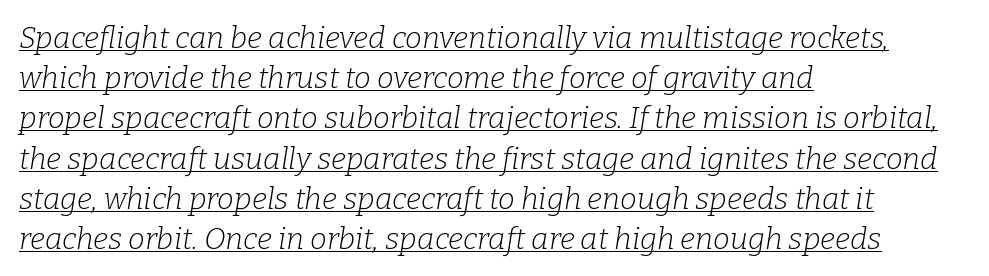
Q: Is the text bold? A: No.
Q: Is the text italic (slanted)? A: Yes, it leans right by about 9 degrees.
Q: Is the typeface a serif or a sans-serif typeface? A: Serif.
Q: Is the text underlined? A: Yes.
Q: How is the paragraph aligned? A: Left-aligned.
Q: Is the spacing between letters normal or unusually wide? A: Normal.
Q: Is the spacing between lines tight, normal or loose? A: Normal.
Q: Width (condensed, normal, or wide)? A: Normal.
Q: Stroke contrast? A: Low.
Q: x-height? A: Medium.
Q: Monospaced? A: No.
